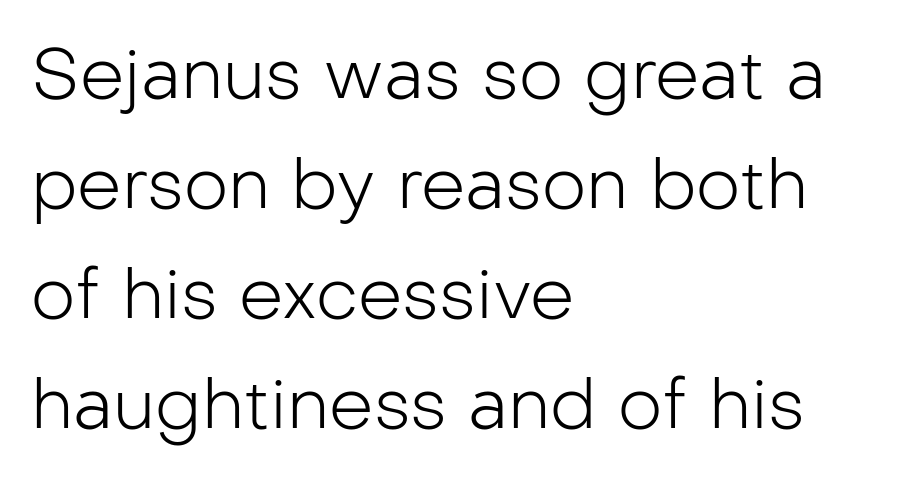
The image shows 70 px light sans-serif type, upright; set left-aligned, normal line spacing (1.57x), normal letter spacing, not underlined; low stroke contrast and a medium x-height.
